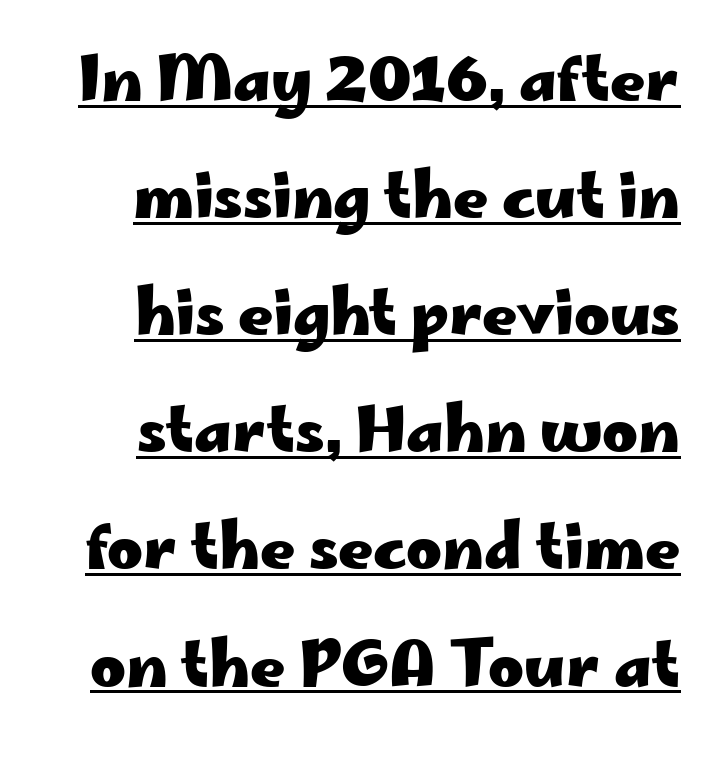
The image shows 61 px heavy, wide sans-serif type, upright; set right-aligned, loose line spacing (1.92x), normal letter spacing, underlined; low stroke contrast and a small x-height.
